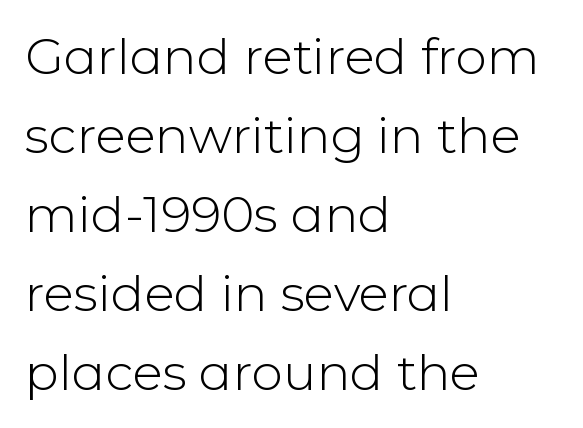
The area under the type is left untouched. This sample is left-justified, so line endings fall wherever the words run out. Caption: standard tracking, unaltered. Does the lettering tilt? It doesn't — this is upright. Each stroke keeps to a modest, everyday thickness or less.
